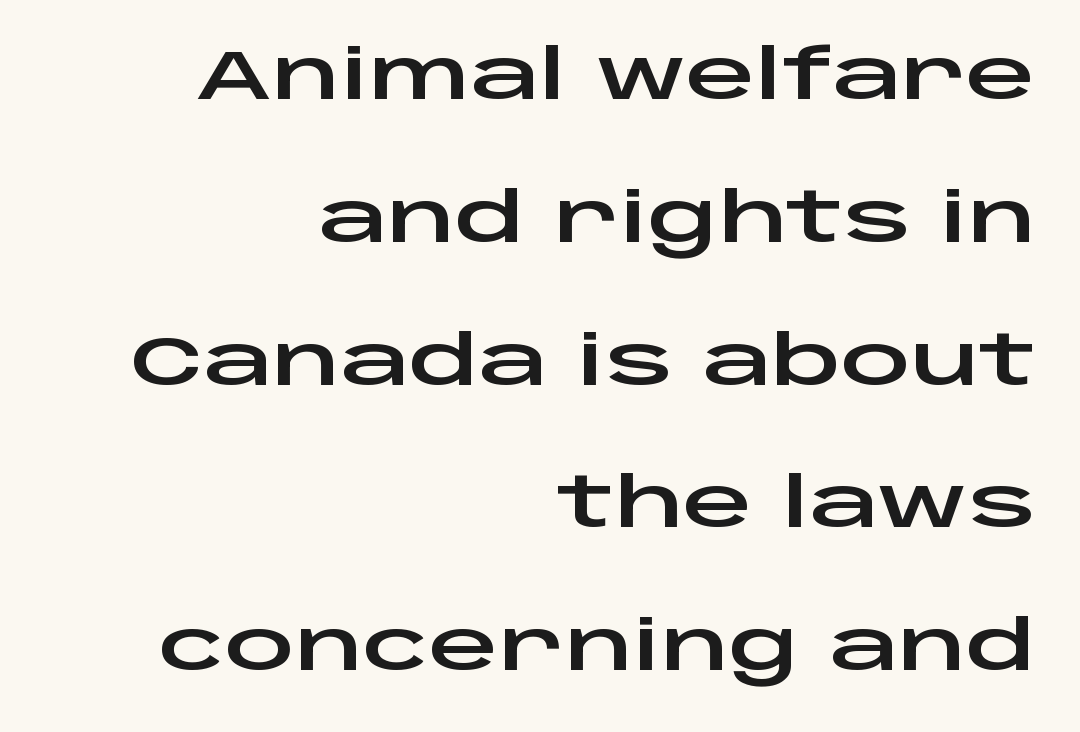
{"serif": "no", "italic": "no", "width": "wide", "stroke_contrast": "low", "x_height": "large", "monospaced": "no", "underline": "no", "align": "right", "line_spacing": "loose", "line_spacing_ratio": 2.07, "letter_spacing": "normal", "letter_spacing_em": 0.0, "glyph_px": 69}
